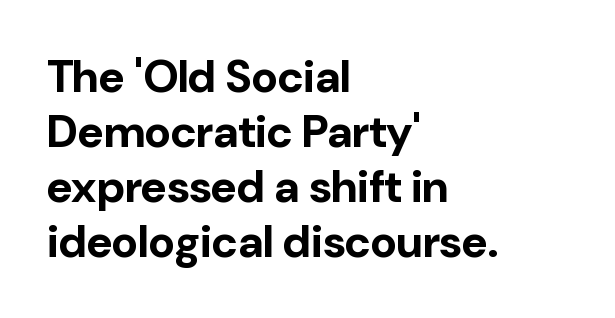
The compositor pushed each line to the left boundary. Underline: absent. Is this a sans? Yes — the strokes have no serifs. Standard letterfit; no display-style spreading of the glyphs.
